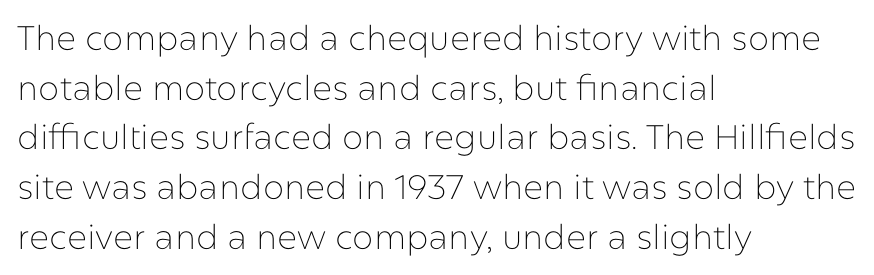
{"serif": "no", "italic": "no", "bold": "no", "weight": "thin", "width": "normal", "stroke_contrast": "low", "x_height": "medium", "monospaced": "no", "underline": "no", "align": "left", "line_spacing": "normal", "line_spacing_ratio": 1.46, "letter_spacing": "normal", "letter_spacing_em": 0.0, "glyph_px": 34}
